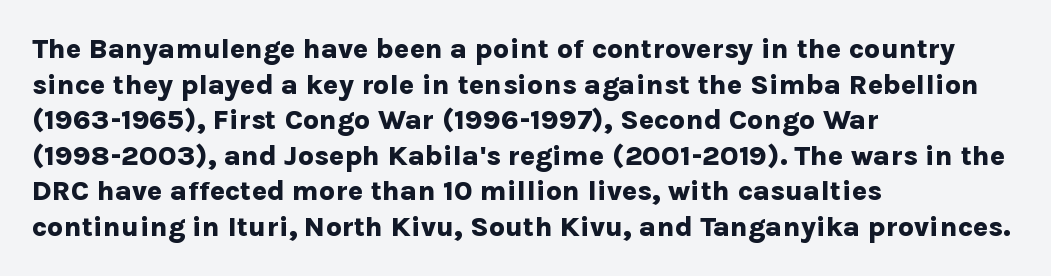
The image shows 28 px bold sans-serif type, upright; set left-aligned, normal line spacing (1.27x), normal letter spacing, not underlined; low stroke contrast and a medium x-height.
